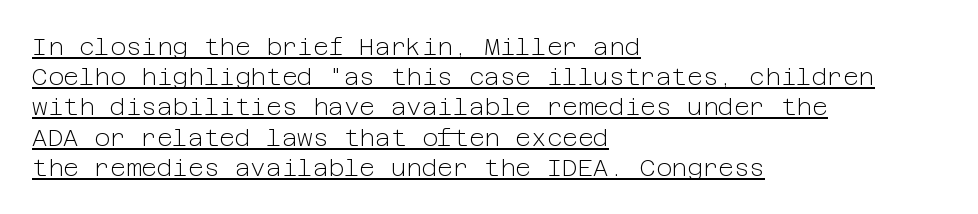
Interline gaps are of average width in this sample. The letterforms sit at book weight or below. Notice how the passage keeps a crisp vertical edge on the left only. Caption: lettering with a line underneath.
